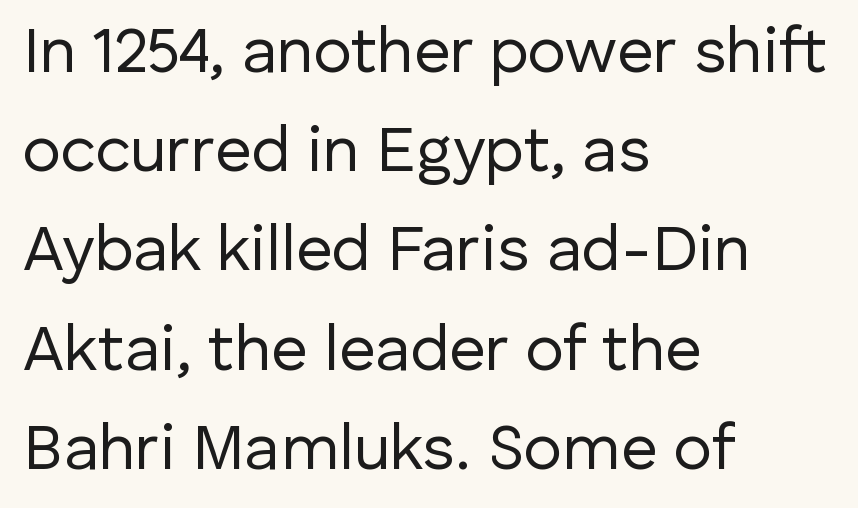
Note the varied advance widths — an 'i' is clearly narrower than an 'm'. Stroke thickness stays within the range of a standard reading face or lighter. Style check: upright. The setting favours the left margin, as ordinary paragraphs usually do.
